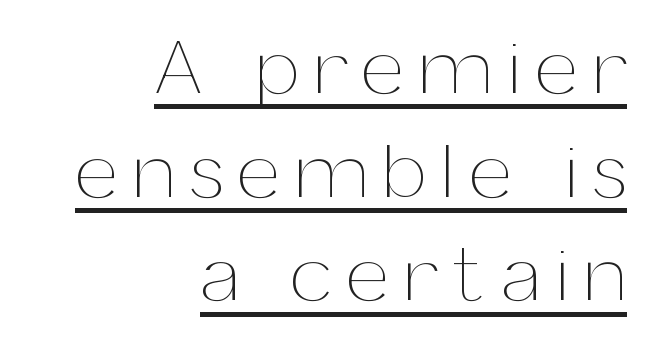
Character widths vary here, with narrow letters taking less room than wide ones. In designer terms, the underline attribute is active on this setting. Teacher's note: observe the even right margin — that is flush-right alignment. The typography opts for an upright posture over an oblique one. The letters are spread apart with noticeably loose tracking.
